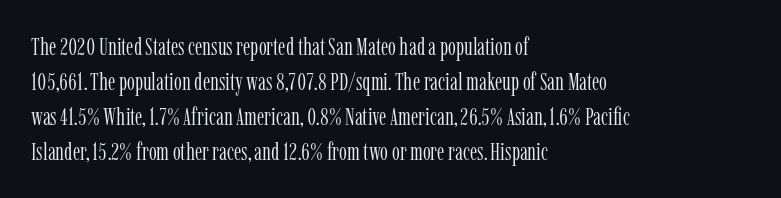
Q: Is the text bold? A: No.
Q: Is the text italic (slanted)? A: No, it is upright.
Q: Is the text underlined? A: No.
Q: How is the paragraph aligned? A: Left-aligned.
Q: Is the spacing between letters normal or unusually wide? A: Normal.
Q: Is the spacing between lines tight, normal or loose? A: Normal.
